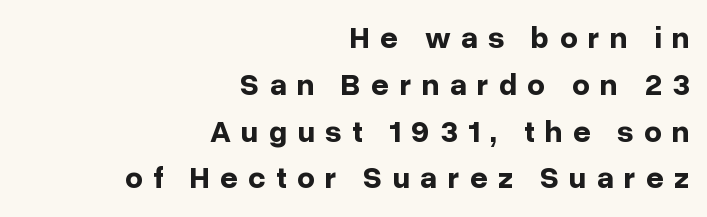
Q: Is the text bold? A: Yes.
Q: Is the text italic (slanted)? A: No, it is upright.
Q: Is the typeface a serif or a sans-serif typeface? A: Sans-serif.
Q: Is the text underlined? A: No.
Q: How is the paragraph aligned? A: Right-aligned.
Q: Is the spacing between letters normal or unusually wide? A: Unusually wide.
Q: Is the spacing between lines tight, normal or loose? A: Normal.
Q: Width (condensed, normal, or wide)? A: Normal.
Q: Stroke contrast? A: Low.
Q: x-height? A: Medium.
Q: Monospaced? A: No.
